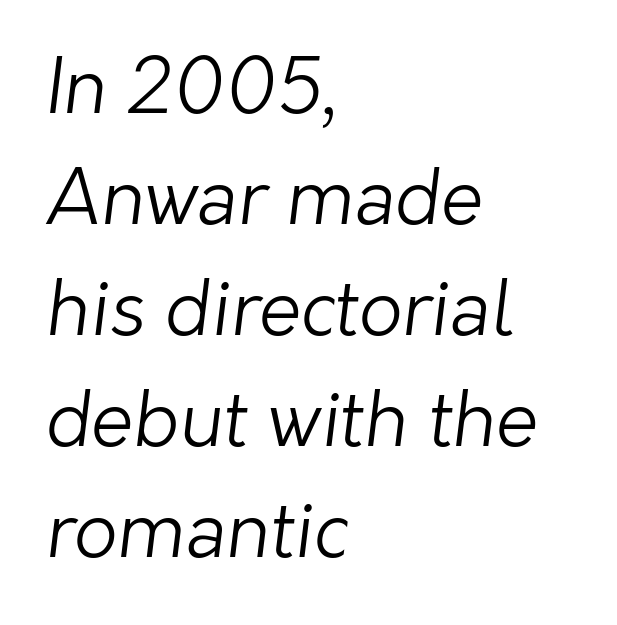
Standard letterfit; no display-style spreading of the glyphs. If you measured baseline to baseline, you'd find a middling distance. The characters display no serif detailing; their extremities are plain. Has an underline been added? It has not.
